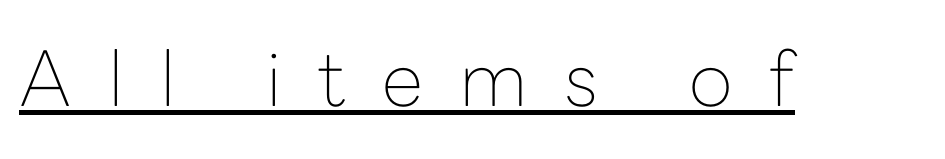
The image shows 76 px thin sans-serif type, upright; set unusually wide letter spacing (+0.48 em), underlined; low stroke contrast and a medium x-height.
